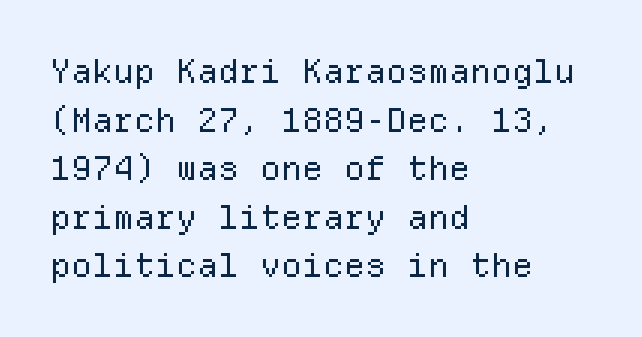
{"serif": "no", "italic": "no", "bold": "no", "weight": "regular", "width": "normal", "stroke_contrast": "low", "x_height": "medium", "monospaced": "yes", "underline": "no", "align": "left", "line_spacing": "normal", "line_spacing_ratio": 1.47, "letter_spacing": "normal", "letter_spacing_em": 0.0, "glyph_px": 33}
